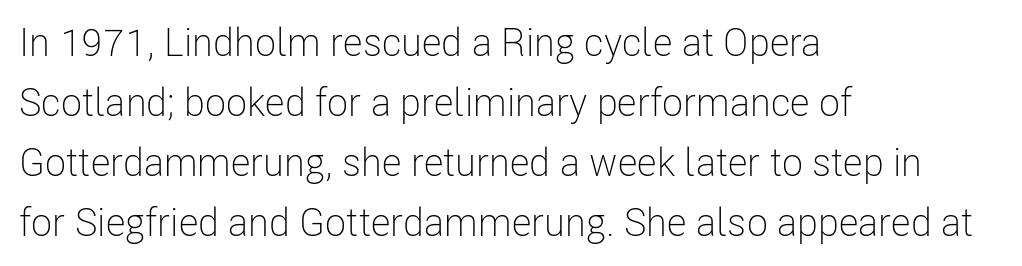
The image shows 39 px light, condensed sans-serif type, upright; set left-aligned, normal line spacing (1.54x), normal letter spacing, not underlined; low stroke contrast and a medium x-height.
